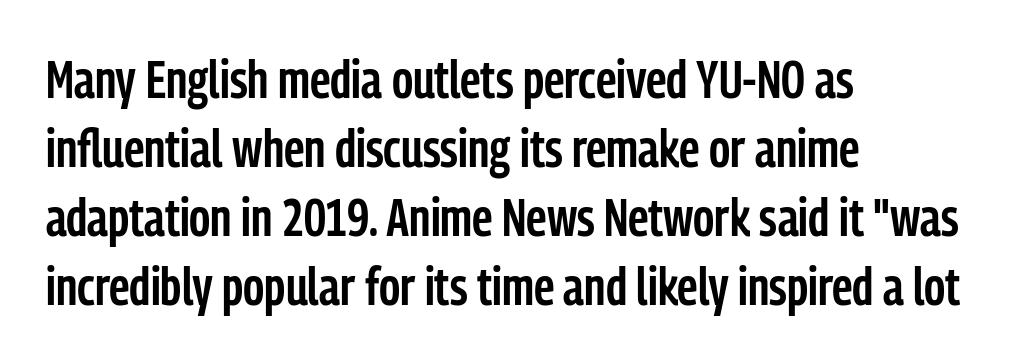
The image shows 53 px semibold, condensed sans-serif type, upright; set left-aligned, normal line spacing (1.3x), normal letter spacing, not underlined; low stroke contrast and a medium x-height.
